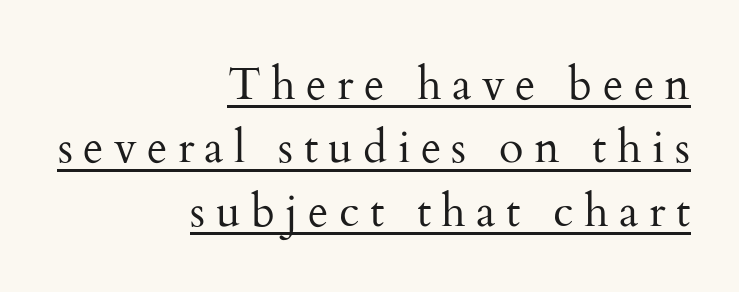
Is there any slant? The stems are plumb. The type is letterspaced generously, with wide tracking. Counters stay open thanks to moderate or lighter strokes. The rendering shows small feet on the letterforms — a serif design.
